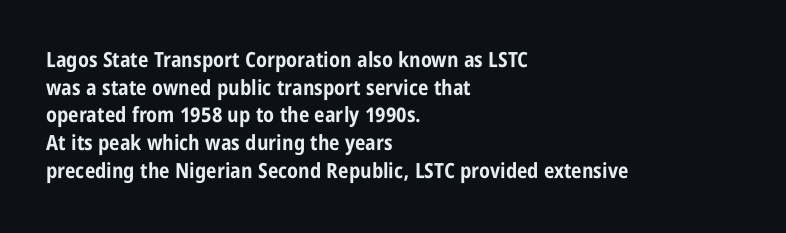
The image shows 21 px bold type, upright; set left-aligned, normal line spacing (1.32x), normal letter spacing, not underlined.
